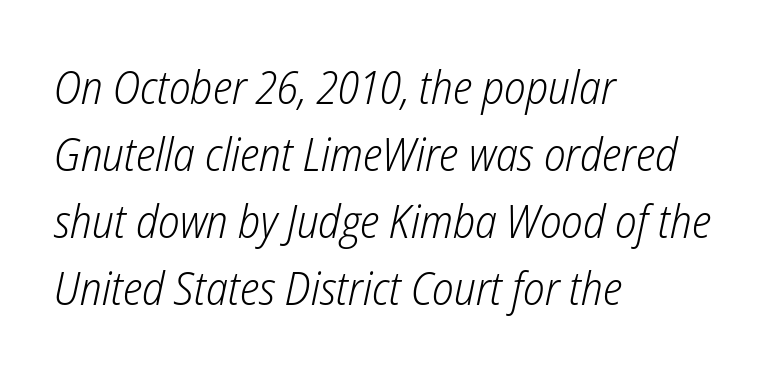
The image shows 46 px light, condensed type, italic (leaning right); set left-aligned, normal line spacing (1.46x), normal letter spacing, not underlined; low stroke contrast and a medium x-height.
